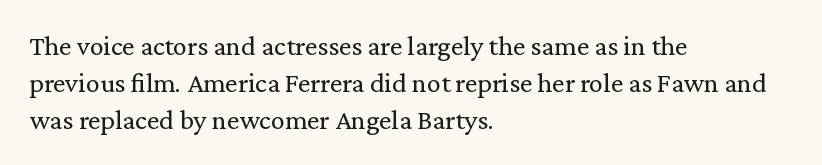
{"serif": "yes", "italic": "no", "bold": "no", "weight": "regular", "width": "normal", "stroke_contrast": "medium", "x_height": "medium", "monospaced": "no", "underline": "no", "align": "left", "line_spacing": "normal", "line_spacing_ratio": 1.32, "letter_spacing": "normal", "letter_spacing_em": 0.0, "glyph_px": 28}
